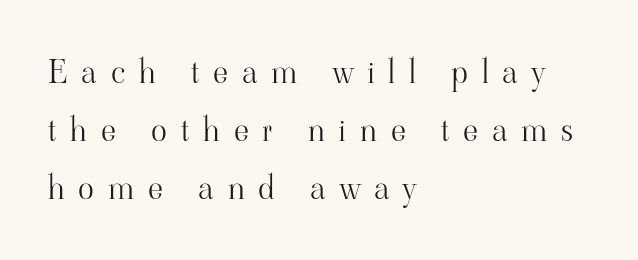
The image shows 33 px light serif type, upright; set left-aligned, line spacing 1.76x, unusually wide letter spacing (+0.42 em), not underlined; high stroke contrast and a small x-height.
